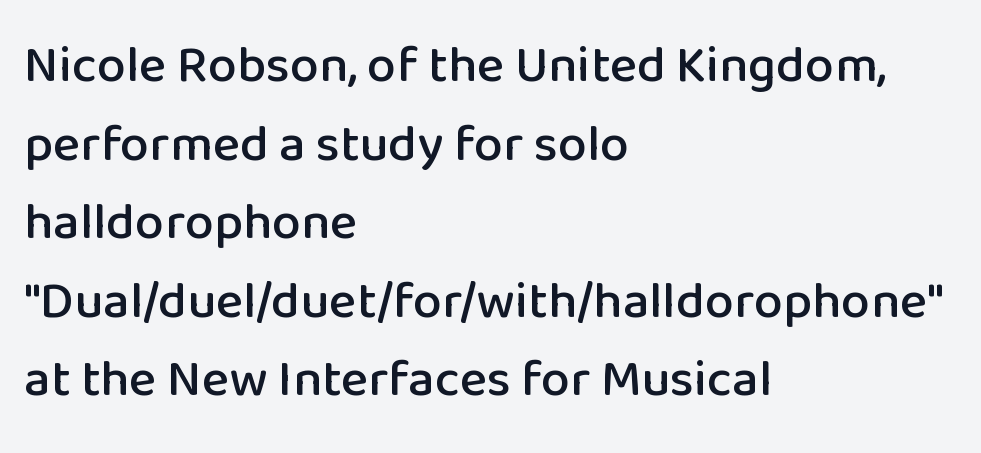
The image shows 52 px sans-serif type, upright; set left-aligned, normal line spacing (1.51x), normal letter spacing, not underlined; low stroke contrast and a medium x-height.
